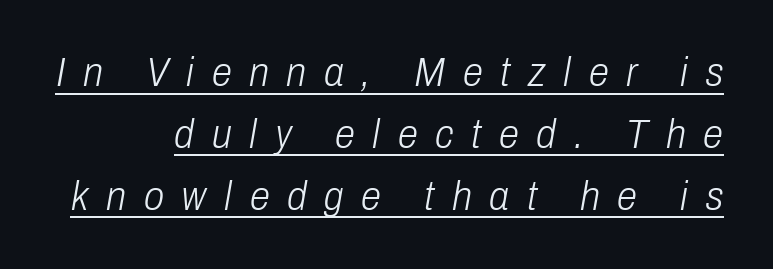
Q: Is the text bold? A: No.
Q: Is the text italic (slanted)? A: Yes, it leans right by about 10 degrees.
Q: Is the text underlined? A: Yes.
Q: Is the spacing between letters normal or unusually wide? A: Unusually wide.
Q: Is the spacing between lines tight, normal or loose? A: Normal.
Q: Width (condensed, normal, or wide)? A: Condensed.
Q: Stroke contrast? A: Low.
Q: x-height? A: Medium.
Q: Monospaced? A: No.
